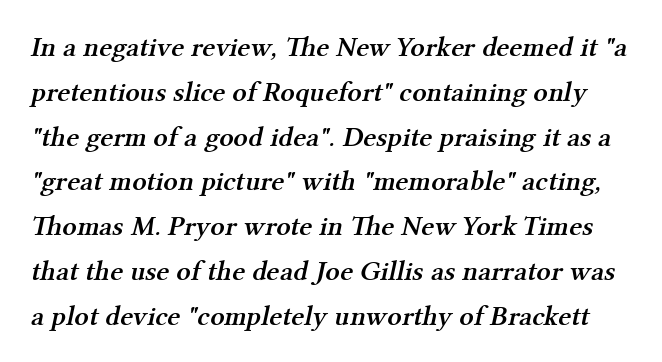
Q: Is the text bold? A: Semi-bold.
Q: Is the typeface a serif or a sans-serif typeface? A: Serif.
Q: Is the text underlined? A: No.
Q: Is the spacing between letters normal or unusually wide? A: Normal.
Q: Is the spacing between lines tight, normal or loose? A: Normal.
Q: Width (condensed, normal, or wide)? A: Normal.
Q: Stroke contrast? A: Medium.
Q: x-height? A: Medium.
Q: Monospaced? A: No.
